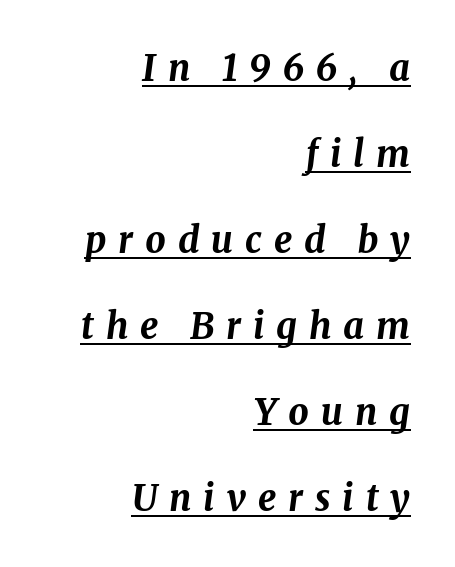
The image shows 36 px bold type, italic (leaning right); set right-aligned, loose line spacing (2.39x), unusually wide letter spacing (+0.33 em), underlined; medium stroke contrast and a medium x-height.
